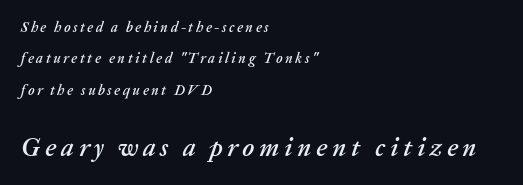
The image shows 26 px text type, italic (leaning right); set left-aligned, loose line spacing (2.25x), not underlined; the second (bottom) block is 1.86x larger.
